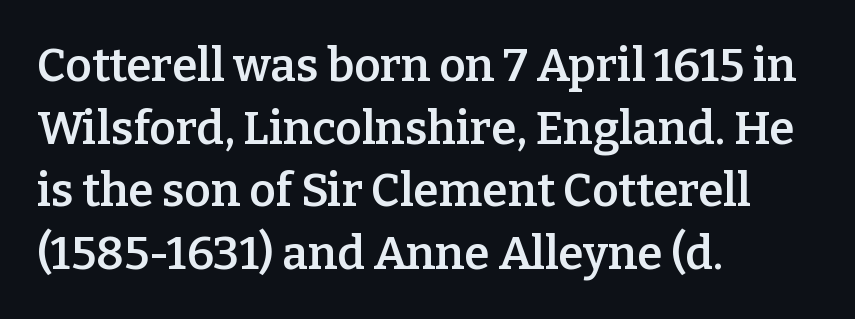
{"serif": "yes", "italic": "no", "bold": "semi", "weight": "semibold", "width": "normal", "stroke_contrast": "low", "x_height": "medium", "monospaced": "no", "underline": "no", "align": "left", "line_spacing": "normal", "line_spacing_ratio": 1.36, "letter_spacing": "normal", "letter_spacing_em": 0.0, "glyph_px": 46}
